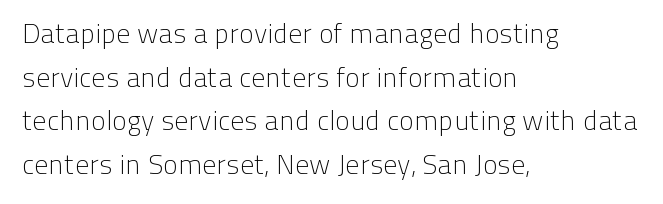
Whoever set this chose a conventional vertical rhythm. These lines are composed in type without serifs. Here the designer chose a conventional face with non-uniform glyph widths. The paragraph shown leans on its left margin. Plain, unruled lines of type. Ascenders rise straight up at ninety degrees.
